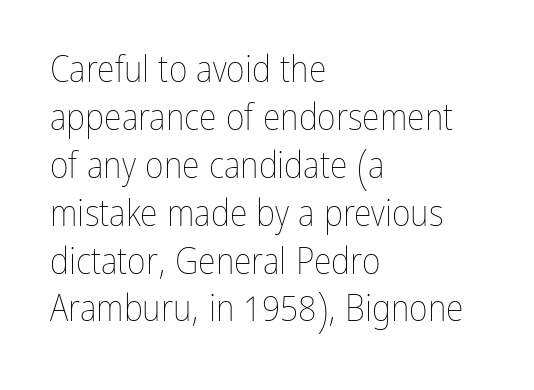
The image shows 36 px thin, condensed type, upright; set left-aligned, normal line spacing (1.33x), normal letter spacing, not underlined; low stroke contrast and a medium x-height.
